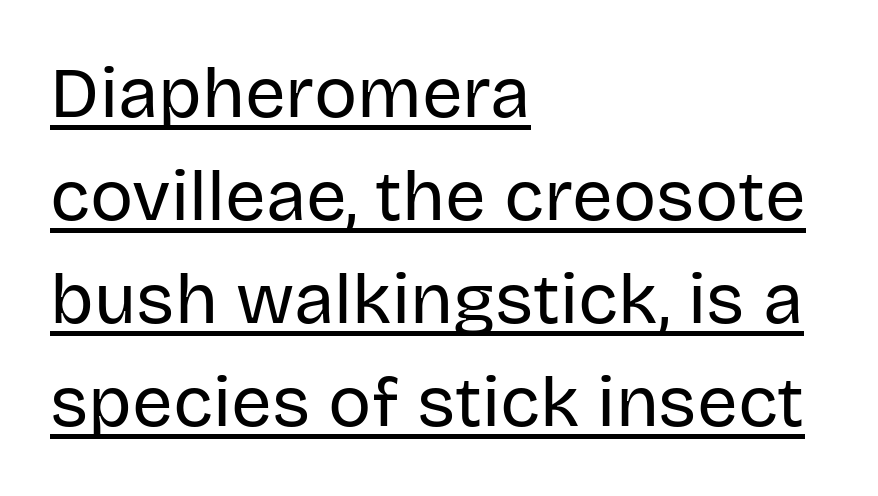
Do the characters align in a grid? No, the font is proportional. Caption: face not bold, strokes unweighted. The passage shown is underscored from start to finish. Designer's note — italics off, roman on.
